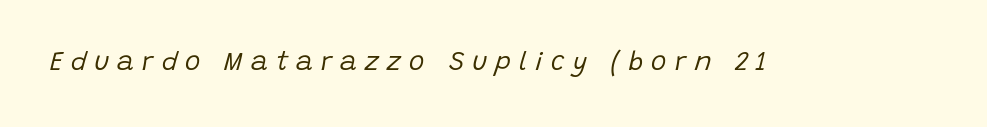
The image shows 26 px text type, italic (leaning right); set unusually wide letter spacing (+0.31 em), not underlined.
